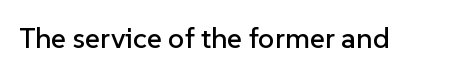
Q: Is the text italic (slanted)? A: No, it is upright.
Q: Is the typeface a serif or a sans-serif typeface? A: Sans-serif.
Q: Is the text underlined? A: No.
Q: Is the spacing between letters normal or unusually wide? A: Normal.
Q: Width (condensed, normal, or wide)? A: Normal.
Q: Stroke contrast? A: Low.
Q: x-height? A: Medium.
Q: Monospaced? A: No.
